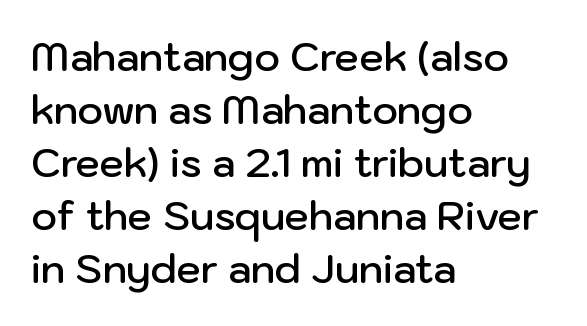
Q: Is the text bold? A: Semi-bold.
Q: Is the text italic (slanted)? A: No, it is upright.
Q: Is the typeface a serif or a sans-serif typeface? A: Sans-serif.
Q: Is the text underlined? A: No.
Q: How is the paragraph aligned? A: Left-aligned.
Q: Is the spacing between letters normal or unusually wide? A: Normal.
Q: Is the spacing between lines tight, normal or loose? A: Normal.
Q: Width (condensed, normal, or wide)? A: Normal.
Q: Stroke contrast? A: Low.
Q: x-height? A: Medium.
Q: Monospaced? A: No.
